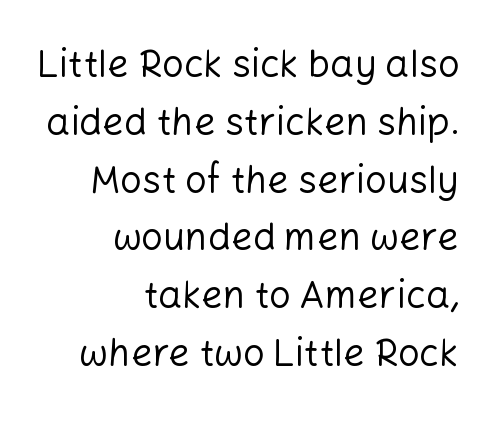
The image shows 38 px regular-weight sans-serif type, upright; set right-aligned, normal line spacing (1.52x), normal letter spacing, not underlined; low stroke contrast and a medium x-height.
